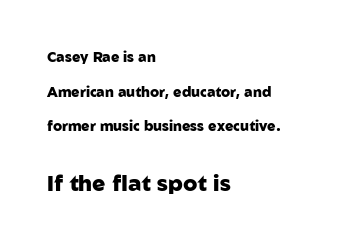
The image shows 22 px bold type, upright; set left-aligned, loose line spacing (2.47x), normal letter spacing, not underlined; the second (bottom) block is 1.57x larger.
